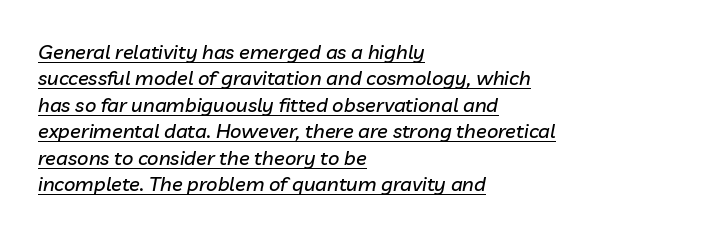
The image shows 20 px text type, italic (leaning right); set left-aligned, normal line spacing (1.32x), normal letter spacing, underlined.
